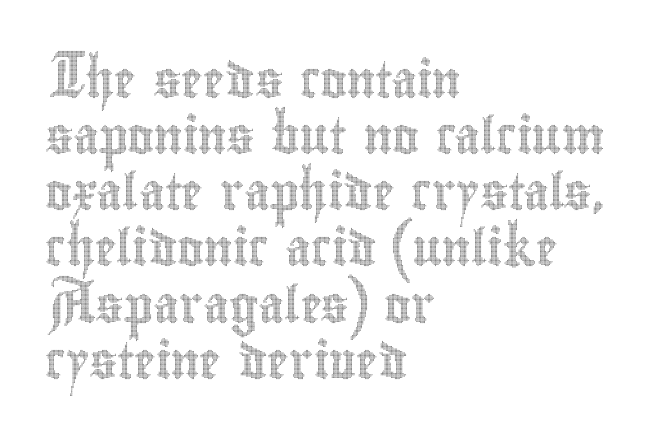
The line-height multiplier appears to be the usual default. The line texture is even and compact thanks to regular tracking. Is this a fixed-width face? No — the glyphs have proportional, varying widths. The rag falls on the right side of this text block. These lines were composed using upright roman letters.
